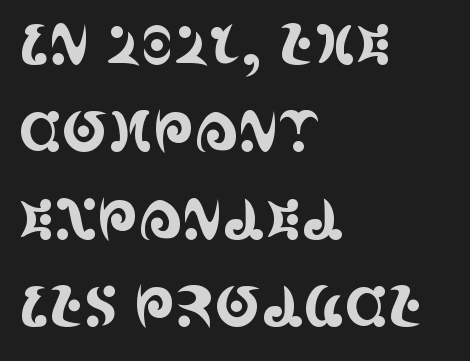
{"serif": "yes", "italic": "no", "width": "condensed", "x_height": "large", "monospaced": "no", "underline": "no", "align": "left", "line_spacing": "normal", "line_spacing_ratio": 1.59, "letter_spacing": "normal", "letter_spacing_em": 0.0, "glyph_px": 55}
